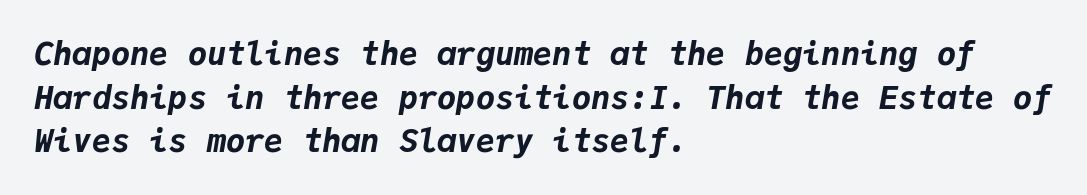
{"italic": "yes", "lean": "right", "slant_degrees": 9, "bold": "yes", "weight": "bold", "width": "normal", "stroke_contrast": "low", "x_height": "medium", "monospaced": "yes", "underline": "no", "align": "left", "line_spacing": "normal", "line_spacing_ratio": 1.36, "letter_spacing": "normal", "letter_spacing_em": 0.0, "glyph_px": 32}
